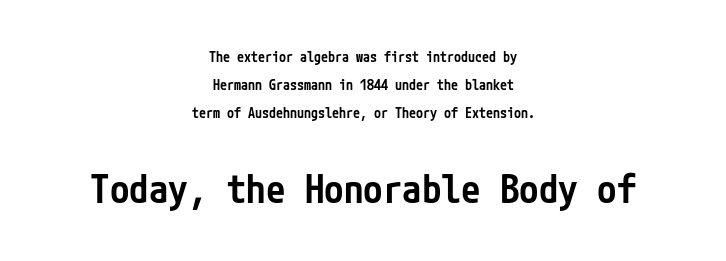
{"serif": "no", "italic": "no", "bold": "semi", "weight": "semibold", "width": "condensed", "stroke_contrast": "low", "x_height": "medium", "underline": "no", "align": "center", "line_spacing": "loose", "line_spacing_ratio": 2.01, "letter_spacing": "normal", "letter_spacing_em": 0.0, "larger_block": "second", "size_ratio": 2.79, "glyph_px": 39}
